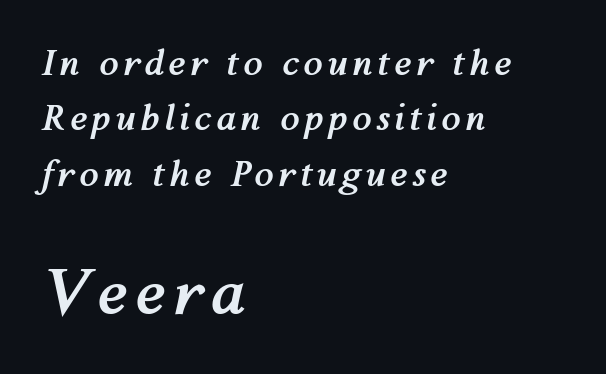
The image shows 61 px semibold type, italic (leaning right); set left-aligned, normal line spacing (1.58x), not underlined; the second (bottom) block is 1.74x larger; medium stroke contrast and a medium x-height.
